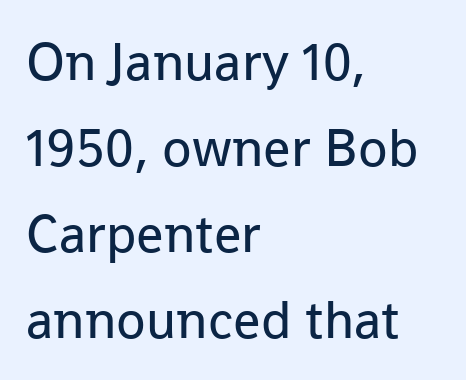
Q: Is the text bold? A: No.
Q: Is the text italic (slanted)? A: No, it is upright.
Q: Is the typeface a serif or a sans-serif typeface? A: Sans-serif.
Q: Is the text underlined? A: No.
Q: How is the paragraph aligned? A: Left-aligned.
Q: Is the spacing between letters normal or unusually wide? A: Normal.
Q: Is the spacing between lines tight, normal or loose? A: Normal.
Q: Width (condensed, normal, or wide)? A: Normal.
Q: Stroke contrast? A: Low.
Q: x-height? A: Medium.
Q: Monospaced? A: No.
